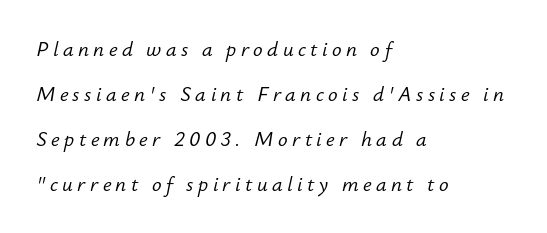
Q: Is the text bold? A: No.
Q: Is the text italic (slanted)? A: Yes, it leans right by about 12 degrees.
Q: Is the text underlined? A: No.
Q: How is the paragraph aligned? A: Left-aligned.
Q: Is the spacing between letters normal or unusually wide? A: Unusually wide.
Q: Is the spacing between lines tight, normal or loose? A: Loose.
